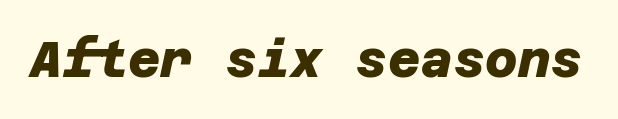
Q: Is the text bold? A: Yes.
Q: Is the typeface a serif or a sans-serif typeface? A: Sans-serif.
Q: Is the text underlined? A: No.
Q: Is the spacing between letters normal or unusually wide? A: Normal.
Q: Width (condensed, normal, or wide)? A: Normal.
Q: Stroke contrast? A: Low.
Q: x-height? A: Large.
